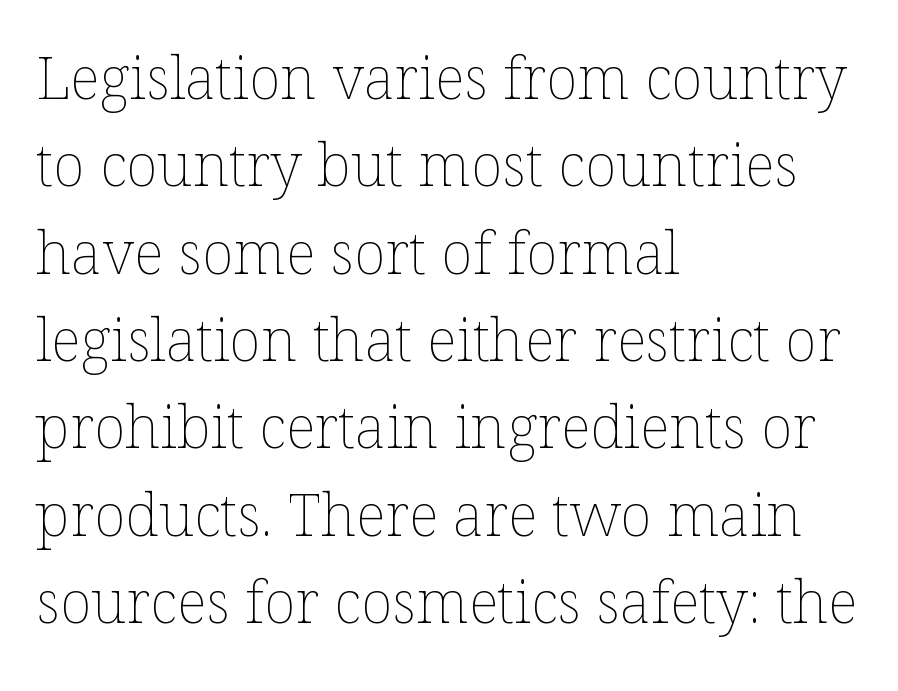
Q: Is the text bold? A: No.
Q: Is the text italic (slanted)? A: No, it is upright.
Q: Is the text underlined? A: No.
Q: How is the paragraph aligned? A: Left-aligned.
Q: Is the spacing between letters normal or unusually wide? A: Normal.
Q: Is the spacing between lines tight, normal or loose? A: Normal.
Q: Width (condensed, normal, or wide)? A: Normal.
Q: Stroke contrast? A: Low.
Q: x-height? A: Medium.
Q: Monospaced? A: No.
